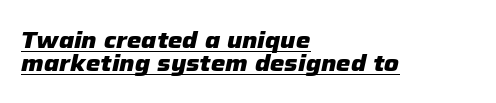
The image shows 23 px bold type, italic (leaning right); set left-aligned, tight line spacing (1.0x), normal letter spacing, underlined.
